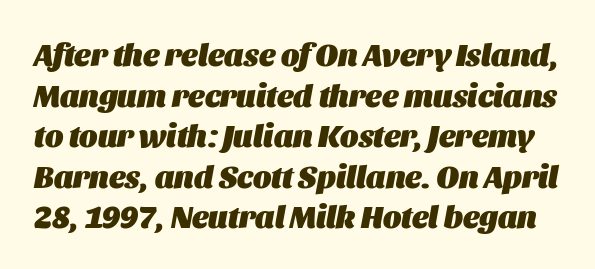
The image shows 31 px heavy type, italic (leaning right); set normal line spacing (1.31x), normal letter spacing, not underlined; medium stroke contrast and a large x-height.
